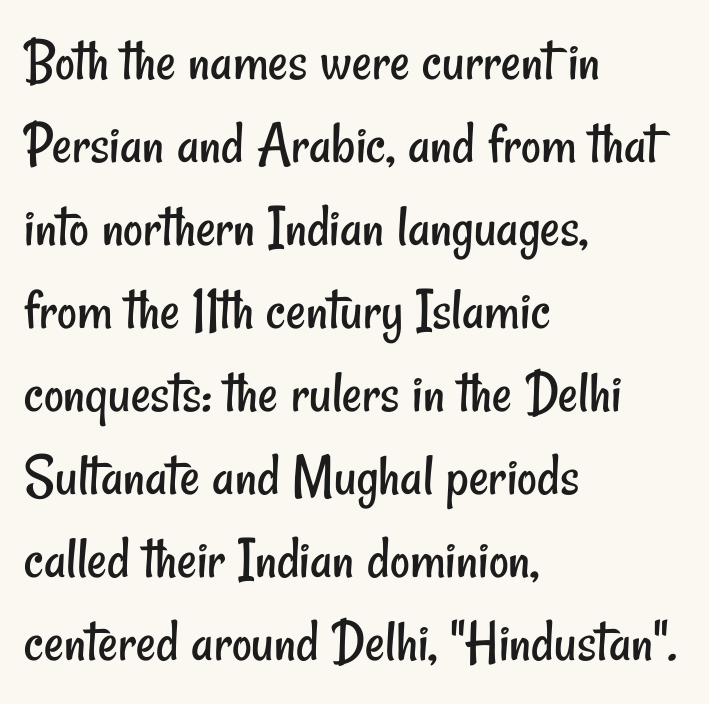
The image shows 61 px regular-weight, condensed sans-serif type; set left-aligned, normal line spacing (1.36x), normal letter spacing, not underlined; low stroke contrast and a small x-height.
